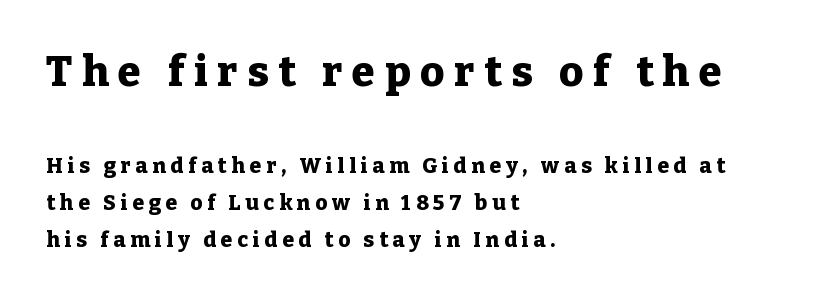
A typesetter would label this face a serif. The gaps between neighbouring characters are conspicuously large. Line beginnings align vertically; line endings do not. The passage shown begins with its larger block and ends with its smaller one.
